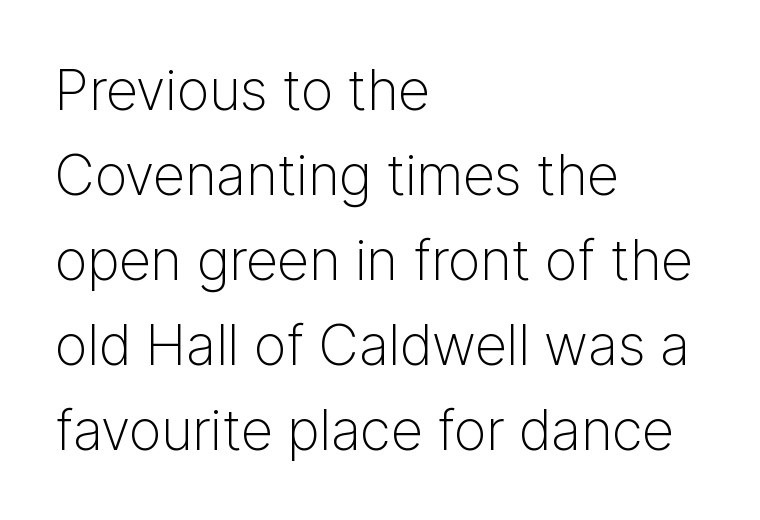
Each letter keeps its own natural width here, so spacing adapts to shape. Beneath every word, the page is bare. The vertical gap from one line to the next is medium. The paragraph has a hard left edge and a soft right edge. Nope, no serifs anywhere on these letters.
